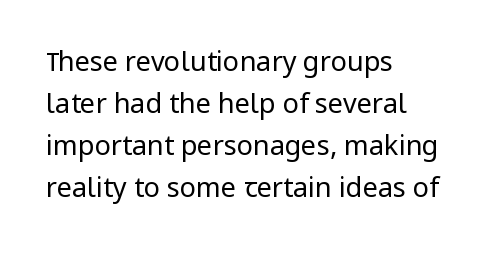
{"italic": "no", "bold": "no", "underline": "no", "align": "left", "line_spacing": "normal", "line_spacing_ratio": 1.55, "letter_spacing": "normal", "letter_spacing_em": 0.0, "glyph_px": 27}
